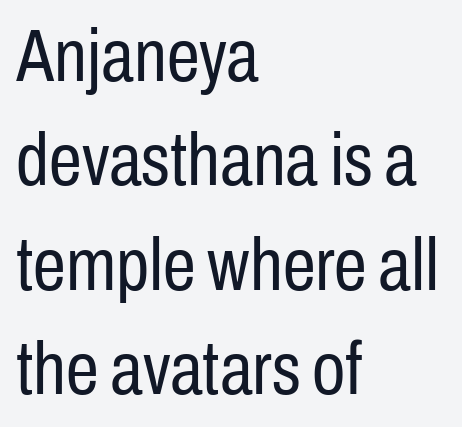
Q: Is the text bold? A: No.
Q: Is the text italic (slanted)? A: No, it is upright.
Q: Is the typeface a serif or a sans-serif typeface? A: Sans-serif.
Q: Is the text underlined? A: No.
Q: How is the paragraph aligned? A: Left-aligned.
Q: Is the spacing between letters normal or unusually wide? A: Normal.
Q: Is the spacing between lines tight, normal or loose? A: Normal.
Q: Width (condensed, normal, or wide)? A: Condensed.
Q: Stroke contrast? A: Low.
Q: x-height? A: Medium.
Q: Monospaced? A: No.
